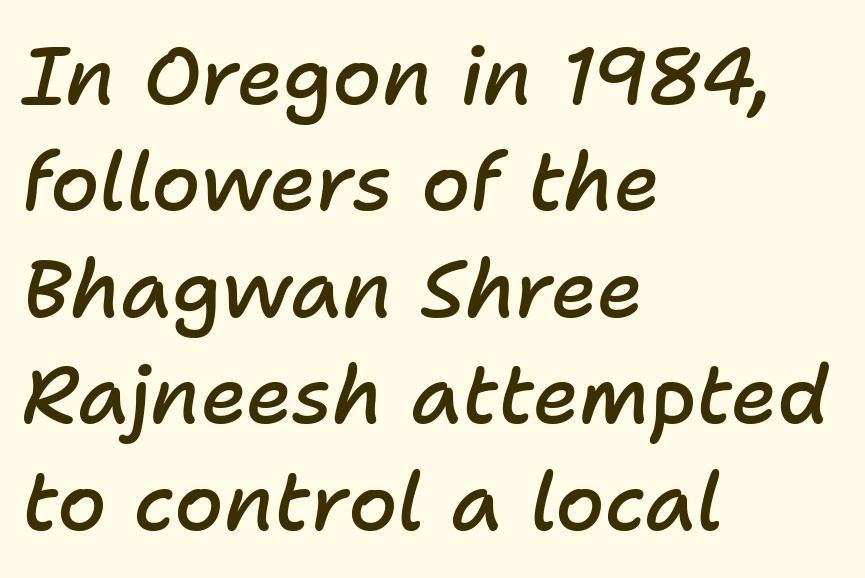
The image shows 80 px semibold type, italic (leaning right); set left-aligned, normal line spacing (1.33x), normal letter spacing, not underlined; low stroke contrast and a medium x-height.
